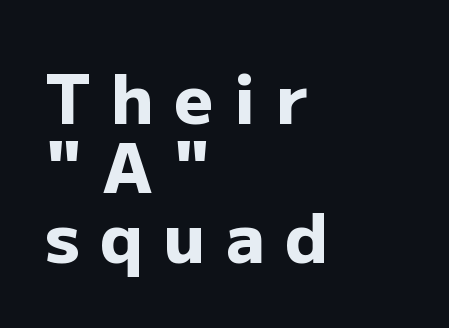
Q: Is the text bold? A: Yes.
Q: Is the text italic (slanted)? A: No, it is upright.
Q: Is the typeface a serif or a sans-serif typeface? A: Sans-serif.
Q: Is the text underlined? A: No.
Q: How is the paragraph aligned? A: Left-aligned.
Q: Is the spacing between letters normal or unusually wide? A: Unusually wide.
Q: Is the spacing between lines tight, normal or loose? A: Tight.
Q: Width (condensed, normal, or wide)? A: Normal.
Q: Stroke contrast? A: Low.
Q: x-height? A: Medium.
Q: Monospaced? A: No.
